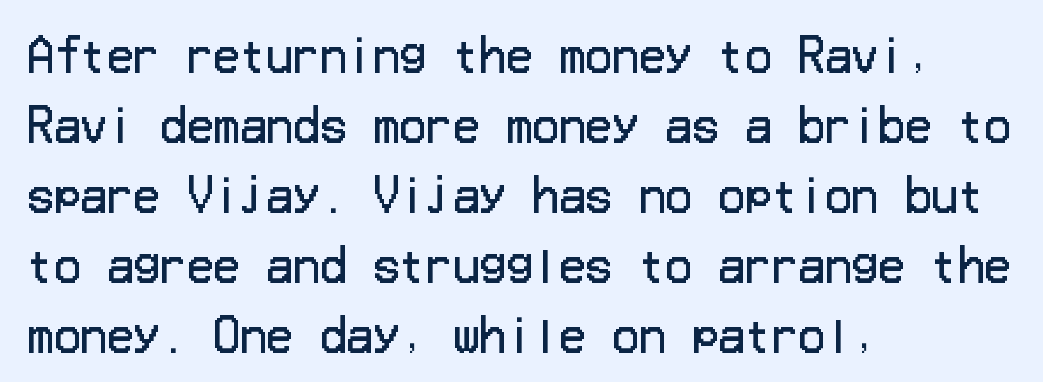
The image shows 44 px regular-weight sans-serif type, upright; set left-aligned, normal line spacing (1.59x), normal letter spacing, not underlined; low stroke contrast and a medium x-height.
